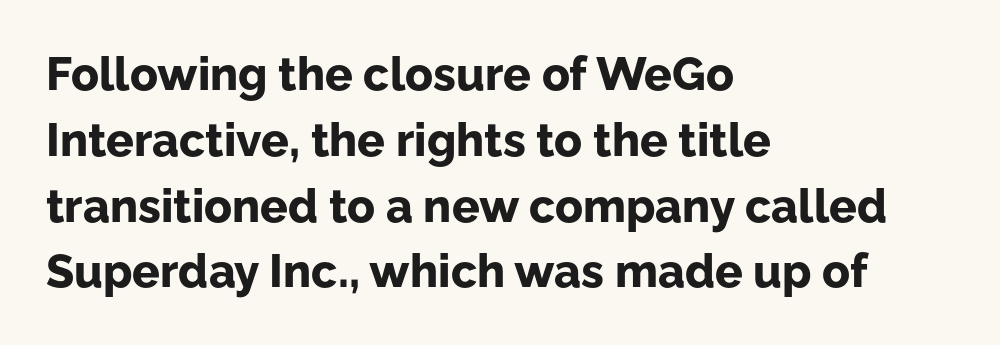
{"serif": "no", "italic": "no", "bold": "yes", "weight": "bold", "width": "normal", "stroke_contrast": "low", "x_height": "medium", "monospaced": "no", "underline": "no", "align": "left", "line_spacing": "normal", "line_spacing_ratio": 1.43, "letter_spacing": "normal", "letter_spacing_em": 0.0, "glyph_px": 46}
